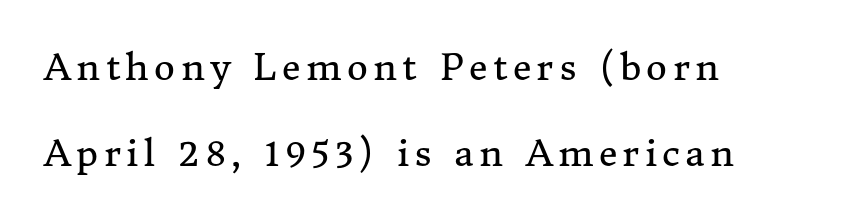
The image shows 36 px regular-weight serif type, upright; set left-aligned, loose line spacing (2.39x), not underlined; medium stroke contrast and a medium x-height.
